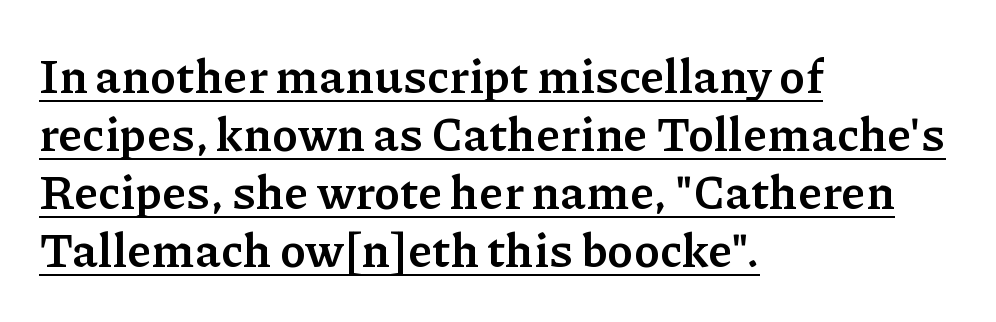
The image shows 48 px semibold serif type, upright; set left-aligned, line spacing 1.21x, normal letter spacing, underlined; low stroke contrast and a medium x-height.
